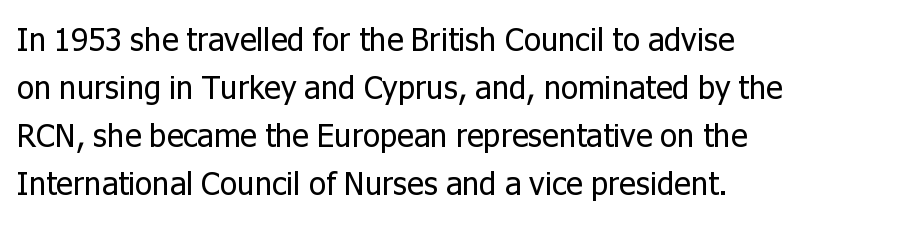
{"serif": "no", "italic": "no", "bold": "no", "weight": "regular", "width": "normal", "stroke_contrast": "low", "x_height": "medium", "monospaced": "no", "underline": "no", "align": "left", "line_spacing": "normal", "line_spacing_ratio": 1.5, "letter_spacing": "normal", "letter_spacing_em": 0.0, "glyph_px": 32}
